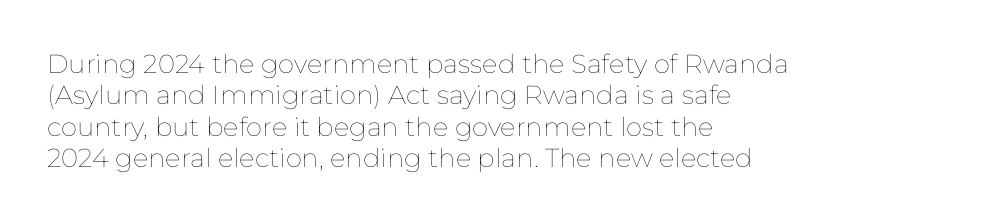
What stands out about the letter spacing? Nothing — it is the standard amount. The rendering anchors every line to the left-hand side. A light-to-regular cut is what we see here. Ordinary non-slanted type is in use.
